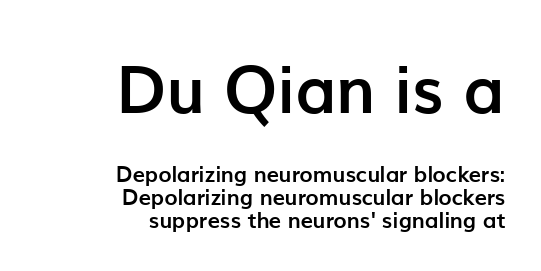
The image shows 66 px semibold sans-serif type, upright; set right-aligned, tight line spacing (1.04x), normal letter spacing, not underlined; the first (top) block is 3.0x larger; low stroke contrast and a medium x-height.
